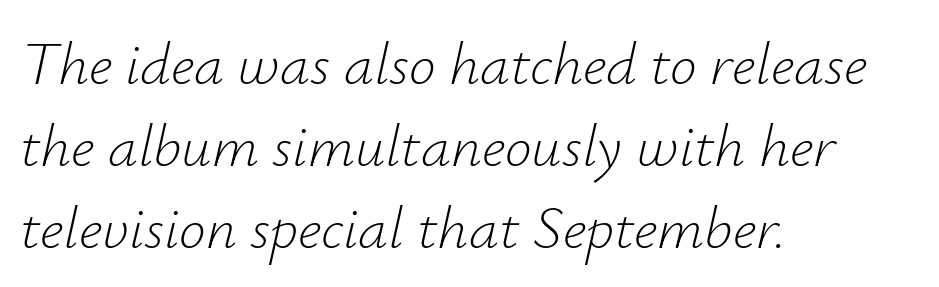
Q: Is the text bold? A: No.
Q: Is the text italic (slanted)? A: Yes, it leans right by about 12 degrees.
Q: Is the text underlined? A: No.
Q: How is the paragraph aligned? A: Left-aligned.
Q: Is the spacing between letters normal or unusually wide? A: Normal.
Q: Is the spacing between lines tight, normal or loose? A: Normal.
Q: Width (condensed, normal, or wide)? A: Normal.
Q: Stroke contrast? A: Low.
Q: x-height? A: Small.
Q: Monospaced? A: No.
